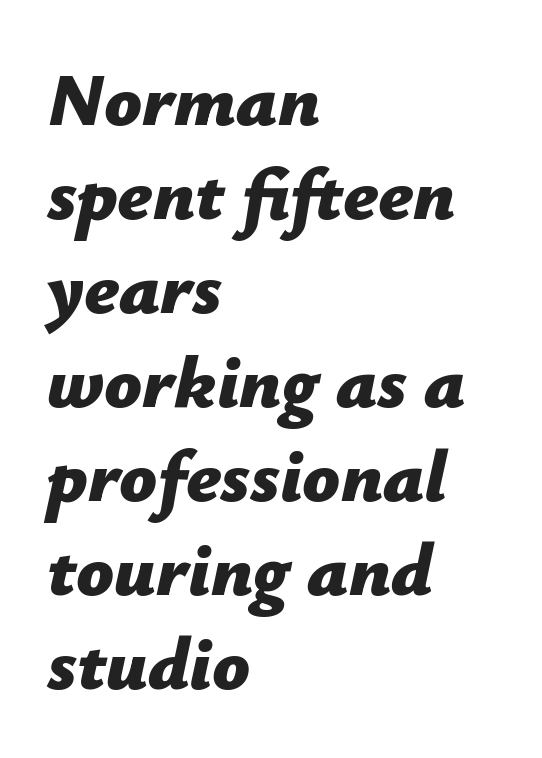
You could not count columns in this text — the font is proportionally spaced. Honestly, the row spacing looks completely unremarkable. Is the type bold? Yes — the strokes are clearly thick and heavy. Does the lettering tilt? It does — this is italic.
